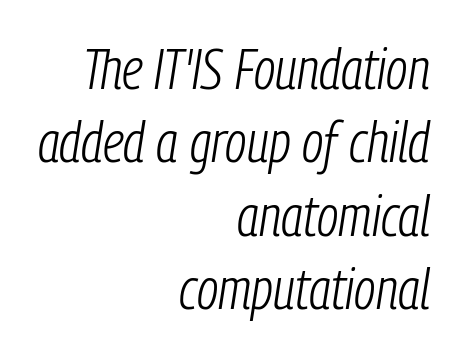
{"italic": "yes", "lean": "right", "slant_degrees": 9, "bold": "no", "weight": "light", "width": "condensed", "stroke_contrast": "low", "x_height": "medium", "monospaced": "no", "underline": "no", "align": "right", "line_spacing": "normal", "line_spacing_ratio": 1.31, "letter_spacing": "normal", "letter_spacing_em": 0.0, "glyph_px": 56}
